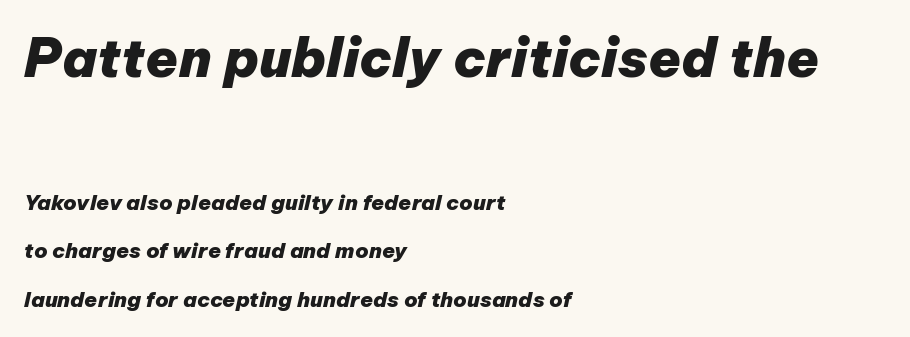
The image shows 53 px heavy type, italic (leaning right); set left-aligned, loose line spacing (2.31x), normal letter spacing, not underlined; the first (top) block is 2.52x larger; low stroke contrast and a medium x-height.
